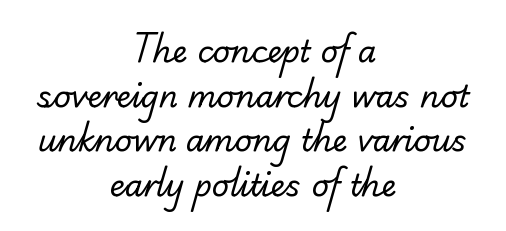
{"serif": "yes", "bold": "no", "weight": "regular", "width": "normal", "stroke_contrast": "low", "x_height": "small", "monospaced": "no", "underline": "no", "align": "center", "line_spacing": "normal", "line_spacing_ratio": 1.49, "letter_spacing": "normal", "letter_spacing_em": 0.0, "glyph_px": 30}
